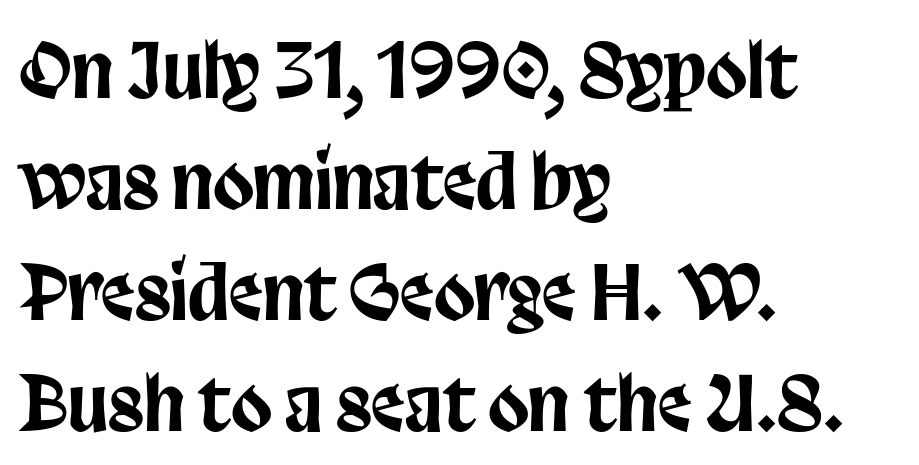
Q: Is the text italic (slanted)? A: No, it is upright.
Q: Is the typeface a serif or a sans-serif typeface? A: Sans-serif.
Q: Is the text underlined? A: No.
Q: How is the paragraph aligned? A: Left-aligned.
Q: Is the spacing between letters normal or unusually wide? A: Normal.
Q: Is the spacing between lines tight, normal or loose? A: Normal.
Q: Width (condensed, normal, or wide)? A: Condensed.
Q: Stroke contrast? A: Low.
Q: x-height? A: Large.
Q: Monospaced? A: No.
